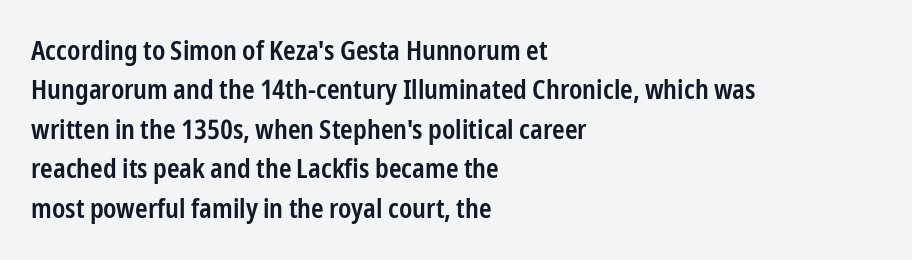
Q: Is the text bold? A: Semi-bold.
Q: Is the text italic (slanted)? A: No, it is upright.
Q: Is the text underlined? A: No.
Q: How is the paragraph aligned? A: Left-aligned.
Q: Is the spacing between letters normal or unusually wide? A: Normal.
Q: Is the spacing between lines tight, normal or loose? A: Normal.
